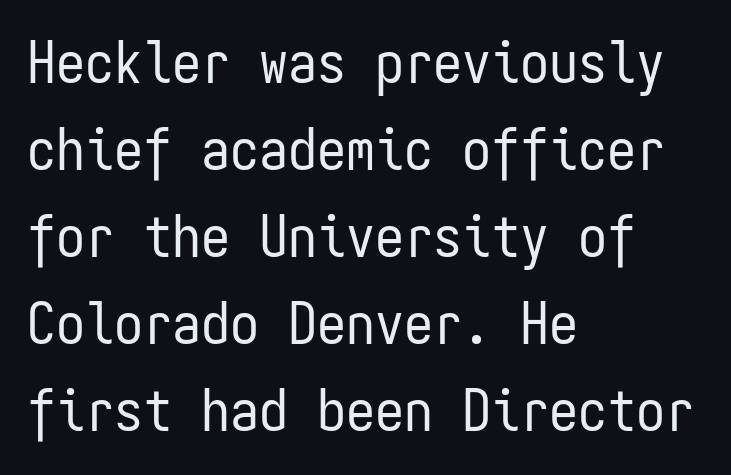
Q: Is the text bold? A: No.
Q: Is the text italic (slanted)? A: No, it is upright.
Q: Is the typeface a serif or a sans-serif typeface? A: Sans-serif.
Q: Is the text underlined? A: No.
Q: How is the paragraph aligned? A: Left-aligned.
Q: Is the spacing between letters normal or unusually wide? A: Normal.
Q: Is the spacing between lines tight, normal or loose? A: Normal.
Q: Width (condensed, normal, or wide)? A: Condensed.
Q: Stroke contrast? A: Low.
Q: x-height? A: Medium.
Q: Monospaced? A: Yes.
